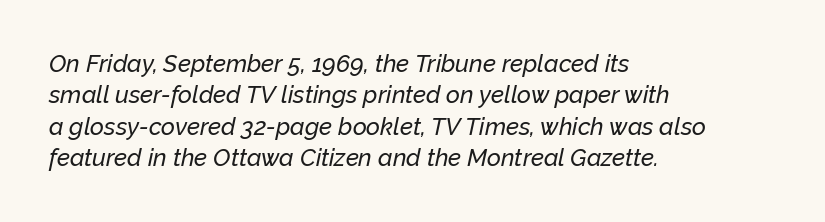
All the whitespace from short lines collects on the right. In terms of leading, this rendering sits right in the middle. The letterforms sit shoulder to shoulder at normal distance. Words float on clear page, feet unadorned.
